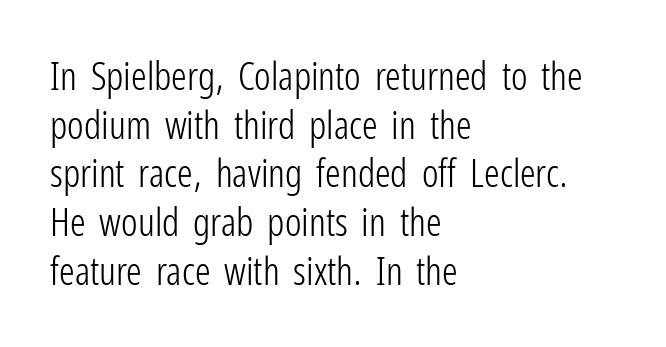
Each letter keeps its own natural width here, so spacing adapts to shape. Layout note: lines flush left. Classification — sans serif. Whoever set this chose a conventional vertical rhythm.
